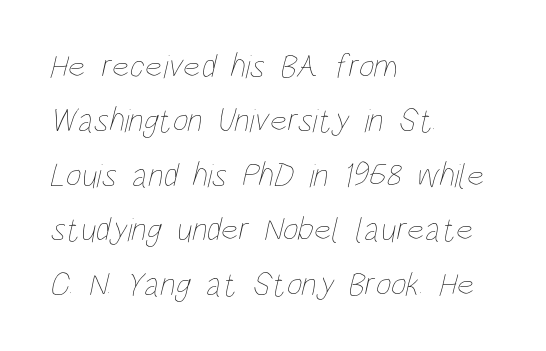
Does the copy run flush right? No — it runs flush left. This sample has the flowing, uneven cadence of proportional lettering. Underline: absent. Regular leading. Spacing between characters is what you'd get straight out of the box.
